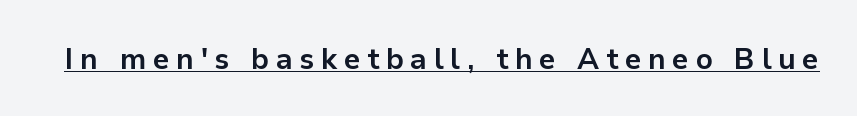
{"serif": "no", "italic": "no", "bold": "yes", "weight": "bold", "width": "normal", "stroke_contrast": "low", "x_height": "medium", "monospaced": "no", "underline": "yes", "letter_spacing": "wide", "letter_spacing_em": 0.23, "glyph_px": 29}
